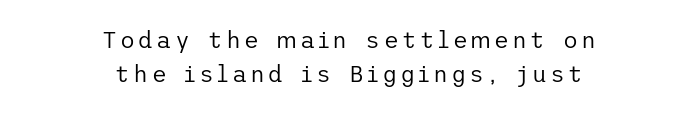
{"italic": "no", "bold": "no", "underline": "no", "align": "center", "line_spacing": "normal", "line_spacing_ratio": 1.47, "glyph_px": 23}
